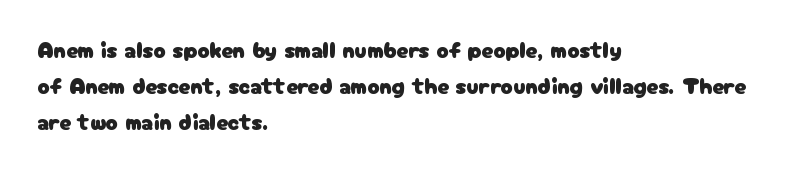
The passage shown has conventional tracking throughout. The axis of the letterforms is exactly vertical. In CSS terms this would be text-align: left. The area under the type is left untouched.
